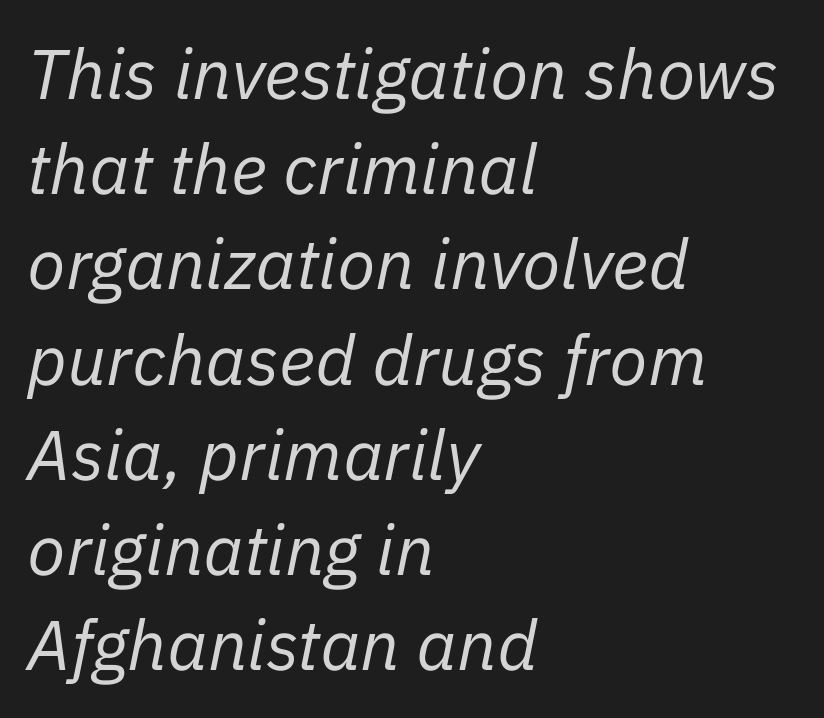
{"italic": "yes", "lean": "right", "slant_degrees": 11, "bold": "no", "weight": "regular", "width": "normal", "stroke_contrast": "low", "x_height": "medium", "monospaced": "no", "underline": "no", "align": "left", "line_spacing": "normal", "line_spacing_ratio": 1.36, "letter_spacing": "normal", "letter_spacing_em": 0.0, "glyph_px": 70}
